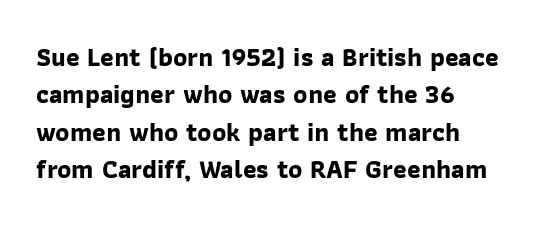
{"bold": "yes", "underline": "no", "align": "left", "line_spacing": "normal", "line_spacing_ratio": 1.44, "letter_spacing": "normal", "letter_spacing_em": 0.0, "glyph_px": 26}
